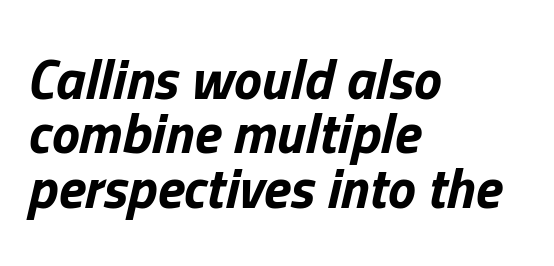
Q: Is the text bold? A: Yes.
Q: Is the text italic (slanted)? A: Yes, it leans right by about 13 degrees.
Q: Is the text underlined? A: No.
Q: How is the paragraph aligned? A: Left-aligned.
Q: Is the spacing between letters normal or unusually wide? A: Normal.
Q: Is the spacing between lines tight, normal or loose? A: Tight.
Q: Width (condensed, normal, or wide)? A: Normal.
Q: Stroke contrast? A: Low.
Q: x-height? A: Medium.
Q: Monospaced? A: No.
